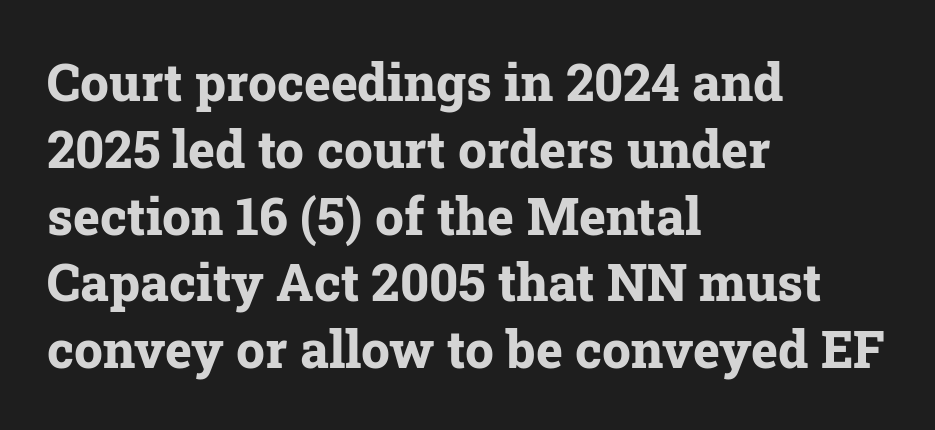
Q: Is the text bold? A: Yes.
Q: Is the text italic (slanted)? A: No, it is upright.
Q: Is the typeface a serif or a sans-serif typeface? A: Serif.
Q: Is the text underlined? A: No.
Q: How is the paragraph aligned? A: Left-aligned.
Q: Is the spacing between letters normal or unusually wide? A: Normal.
Q: Is the spacing between lines tight, normal or loose? A: Normal.
Q: Width (condensed, normal, or wide)? A: Normal.
Q: Stroke contrast? A: Low.
Q: x-height? A: Medium.
Q: Monospaced? A: No.
